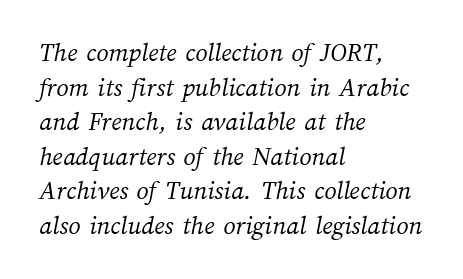
The image shows 27 px text type; set left-aligned, normal line spacing (1.28x), normal letter spacing, not underlined.
